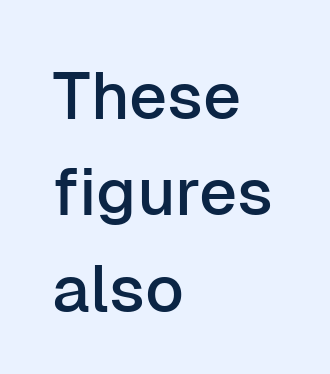
Q: Is the text italic (slanted)? A: No, it is upright.
Q: Is the typeface a serif or a sans-serif typeface? A: Sans-serif.
Q: Is the text underlined? A: No.
Q: How is the paragraph aligned? A: Left-aligned.
Q: Is the spacing between letters normal or unusually wide? A: Normal.
Q: Is the spacing between lines tight, normal or loose? A: Normal.
Q: Width (condensed, normal, or wide)? A: Normal.
Q: Stroke contrast? A: Low.
Q: x-height? A: Medium.
Q: Monospaced? A: No.
